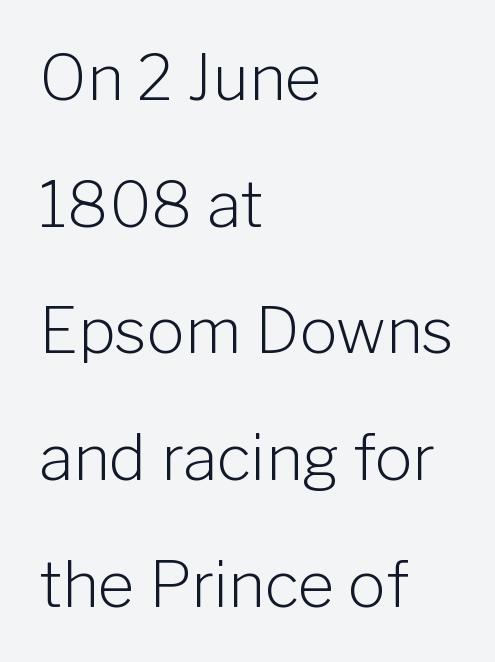
Q: Is the text bold? A: No.
Q: Is the text italic (slanted)? A: No, it is upright.
Q: Is the typeface a serif or a sans-serif typeface? A: Sans-serif.
Q: Is the text underlined? A: No.
Q: How is the paragraph aligned? A: Left-aligned.
Q: Is the spacing between letters normal or unusually wide? A: Normal.
Q: Is the spacing between lines tight, normal or loose? A: Loose.
Q: Width (condensed, normal, or wide)? A: Normal.
Q: Stroke contrast? A: Low.
Q: x-height? A: Medium.
Q: Monospaced? A: No.
